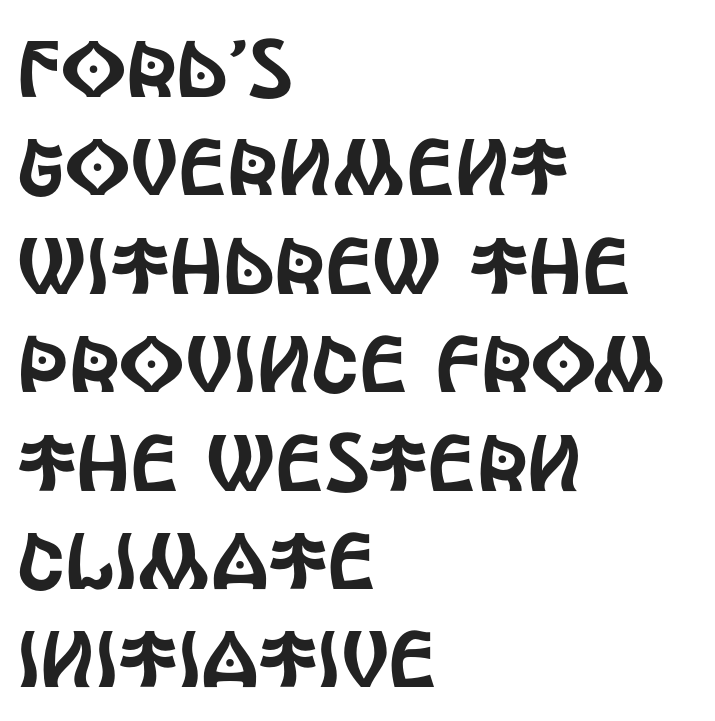
{"serif": "no", "italic": "no", "width": "condensed", "x_height": "large", "monospaced": "no", "underline": "no", "align": "left", "line_spacing_ratio": 1.23, "letter_spacing": "normal", "letter_spacing_em": 0.0, "glyph_px": 80}
